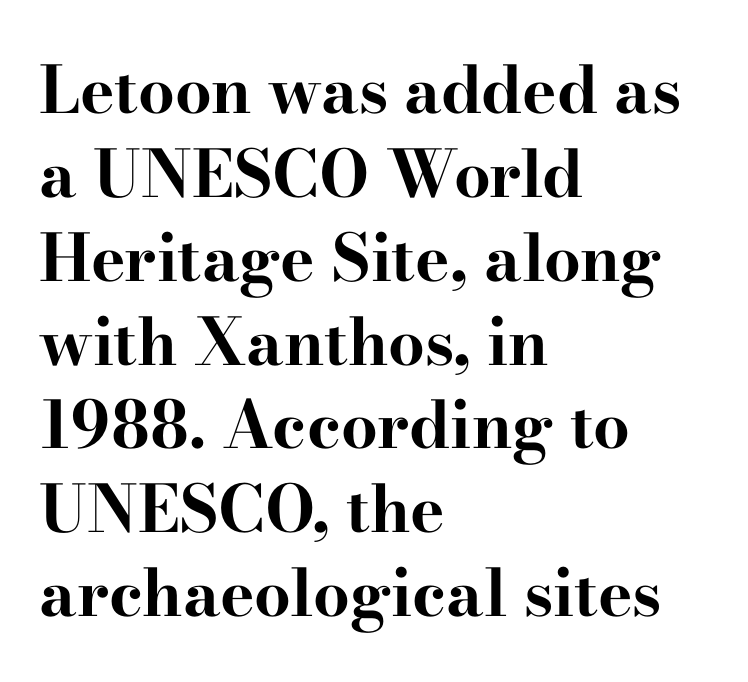
Q: Is the text bold? A: Yes.
Q: Is the text italic (slanted)? A: No, it is upright.
Q: Is the typeface a serif or a sans-serif typeface? A: Serif.
Q: Is the text underlined? A: No.
Q: How is the paragraph aligned? A: Left-aligned.
Q: Is the spacing between letters normal or unusually wide? A: Normal.
Q: Is the spacing between lines tight, normal or loose? A: Normal.
Q: Width (condensed, normal, or wide)? A: Wide.
Q: Stroke contrast? A: High.
Q: x-height? A: Small.
Q: Monospaced? A: No.
